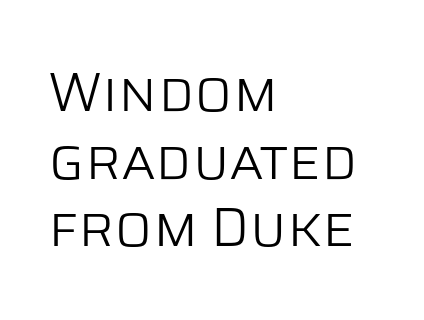
The image shows 55 px light sans-serif type, upright; set left-aligned, line spacing 1.23x, normal letter spacing, not underlined; low stroke contrast and a large x-height.
